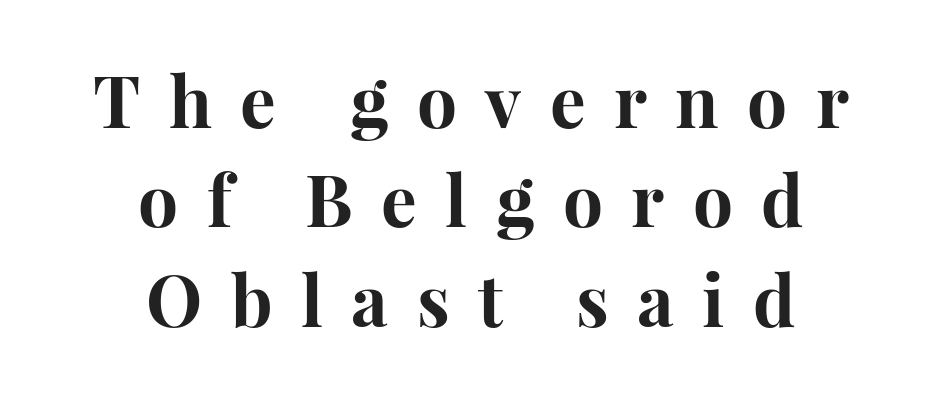
Q: Is the text bold? A: Yes.
Q: Is the text italic (slanted)? A: No, it is upright.
Q: Is the typeface a serif or a sans-serif typeface? A: Serif.
Q: Is the text underlined? A: No.
Q: How is the paragraph aligned? A: Centered.
Q: Is the spacing between letters normal or unusually wide? A: Unusually wide.
Q: Is the spacing between lines tight, normal or loose? A: Normal.
Q: Width (condensed, normal, or wide)? A: Normal.
Q: Stroke contrast? A: High.
Q: x-height? A: Medium.
Q: Monospaced? A: No.
